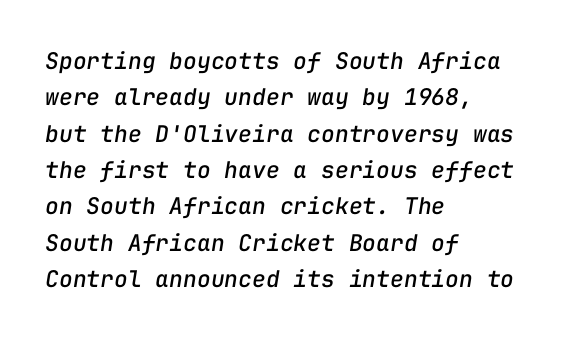
The image shows 23 px text type, italic (leaning right); set left-aligned, normal line spacing (1.58x), normal letter spacing, not underlined.
